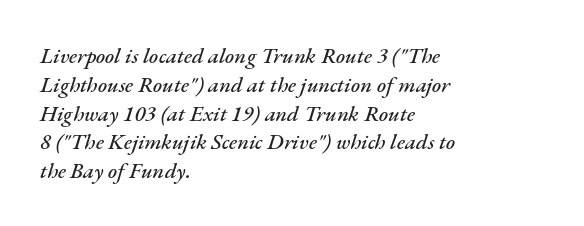
Nothing unusual about the tracking: characters are spaced as the font intends. Normally led — the rows are evenly, conventionally spaced. The words here are not underlined. Reading down the block, your eye returns to a fixed left position each line.
